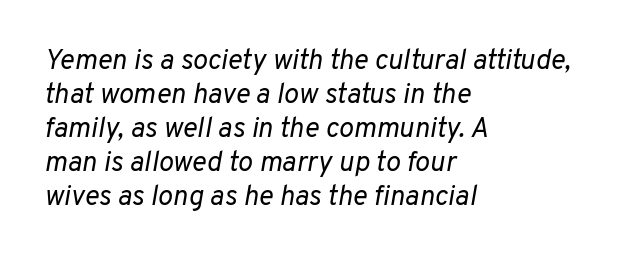
Q: Is the text bold? A: No.
Q: Is the text italic (slanted)? A: Yes, it leans right by about 10 degrees.
Q: Is the text underlined? A: No.
Q: How is the paragraph aligned? A: Left-aligned.
Q: Is the spacing between letters normal or unusually wide? A: Normal.
Q: Width (condensed, normal, or wide)? A: Normal.
Q: Stroke contrast? A: Low.
Q: x-height? A: Medium.
Q: Monospaced? A: No.
